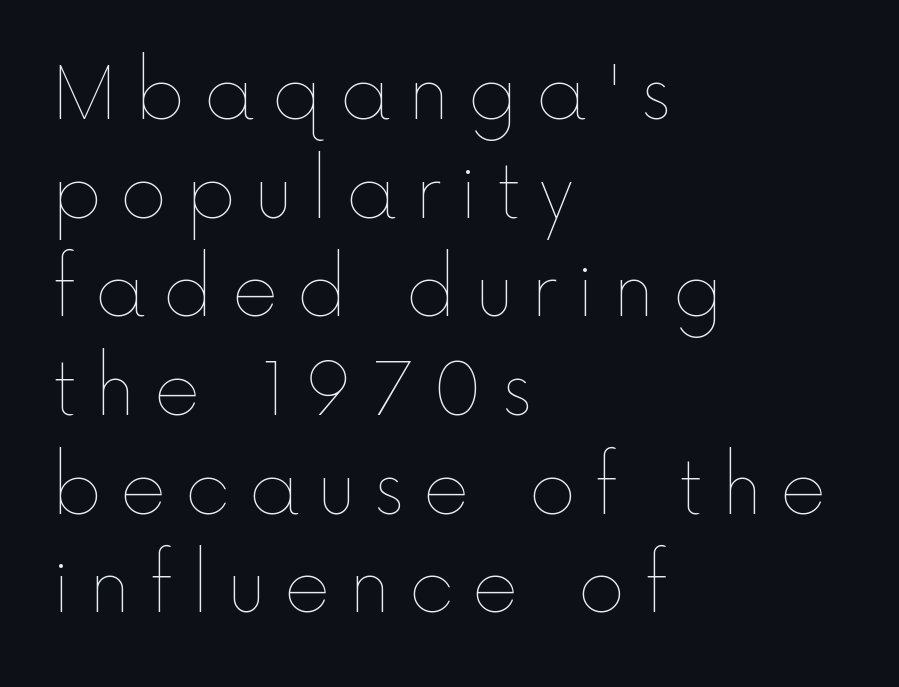
Leftover space on each line is placed entirely after the last word. Compared with typical body copy, the letter spacing here is much looser. The axis of the letterforms is exactly vertical. Line spacing here is normal. Counters stay open thanks to moderate or lighter strokes.
